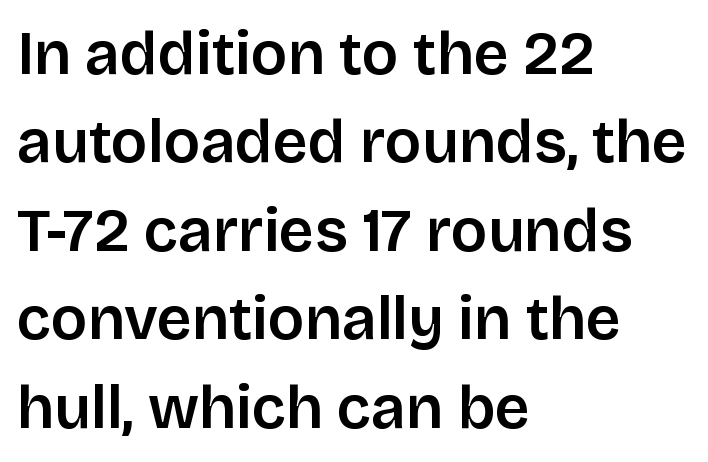
{"serif": "no", "italic": "no", "width": "normal", "stroke_contrast": "low", "x_height": "large", "monospaced": "no", "underline": "no", "align": "left", "line_spacing": "normal", "line_spacing_ratio": 1.45, "letter_spacing": "normal", "letter_spacing_em": 0.0, "glyph_px": 61}
